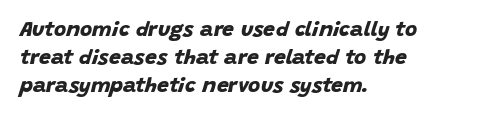
Horizontal bands of white between lines are of average thickness. The face used here is rendered with its standard letterfit. Caption: bold face, heavy strokes. Which margin do the lines hug? The left one — the right edge is uneven. A clean baseline with only descenders dipping below it.
